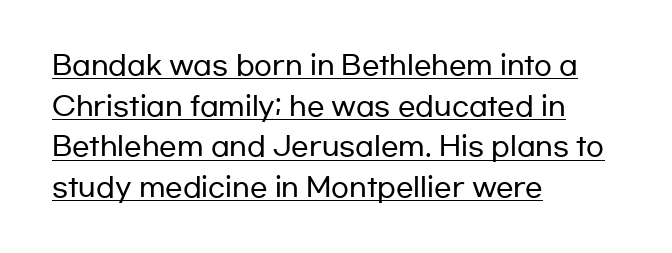
{"italic": "no", "underline": "yes", "align": "left", "line_spacing": "normal", "line_spacing_ratio": 1.56, "letter_spacing": "normal", "letter_spacing_em": 0.0, "glyph_px": 26}
